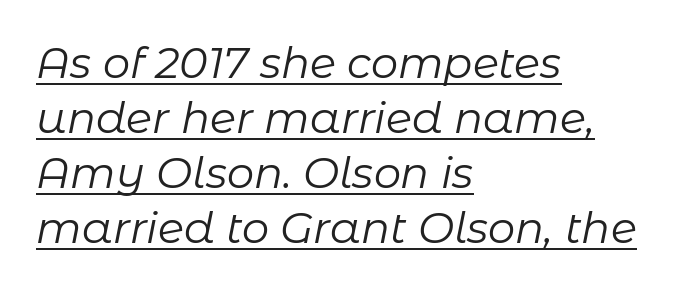
{"italic": "yes", "lean": "right", "slant_degrees": 11, "bold": "no", "weight": "regular", "width": "normal", "stroke_contrast": "low", "x_height": "medium", "monospaced": "no", "underline": "yes", "align": "left", "line_spacing": "normal", "line_spacing_ratio": 1.28, "letter_spacing": "normal", "letter_spacing_em": 0.0, "glyph_px": 43}
